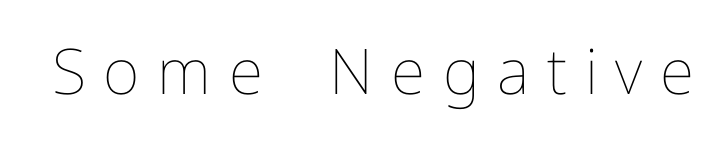
Q: Is the text bold? A: No.
Q: Is the text italic (slanted)? A: No, it is upright.
Q: Is the text underlined? A: No.
Q: Is the spacing between letters normal or unusually wide? A: Unusually wide.
Q: Width (condensed, normal, or wide)? A: Normal.
Q: Stroke contrast? A: Low.
Q: x-height? A: Medium.
Q: Monospaced? A: No.
